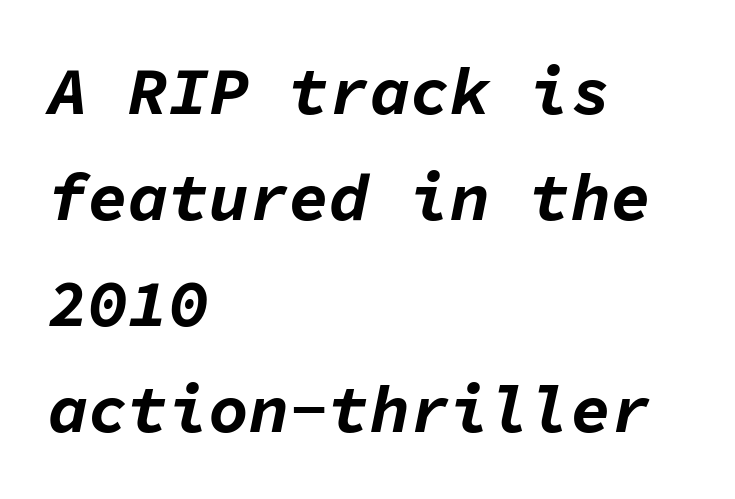
Q: Is the text bold? A: Yes.
Q: Is the text italic (slanted)? A: Yes, it leans right by about 11 degrees.
Q: Is the text underlined? A: No.
Q: How is the paragraph aligned? A: Left-aligned.
Q: Is the spacing between letters normal or unusually wide? A: Normal.
Q: Is the spacing between lines tight, normal or loose? A: Normal.
Q: Width (condensed, normal, or wide)? A: Normal.
Q: Stroke contrast? A: Low.
Q: x-height? A: Medium.
Q: Monospaced? A: Yes.
